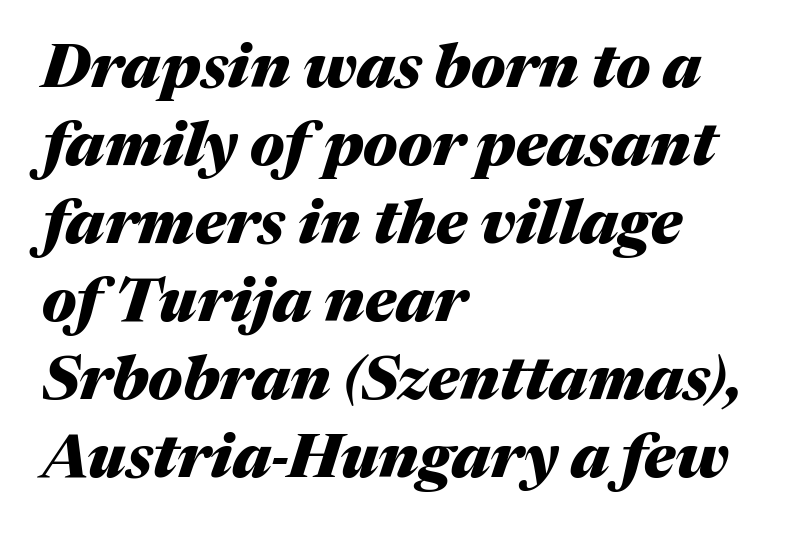
Q: Is the text bold? A: Yes.
Q: Is the text italic (slanted)? A: Yes, it leans right by about 17 degrees.
Q: Is the text underlined? A: No.
Q: How is the paragraph aligned? A: Left-aligned.
Q: Is the spacing between letters normal or unusually wide? A: Normal.
Q: Is the spacing between lines tight, normal or loose? A: Normal.
Q: Width (condensed, normal, or wide)? A: Normal.
Q: Stroke contrast? A: Medium.
Q: x-height? A: Medium.
Q: Monospaced? A: No.
